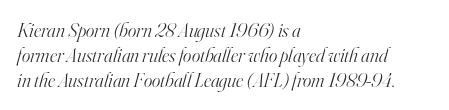
Notice how the stems are inclined rather than vertical — that's the hallmark of italics. The line texture is even and compact thanks to regular tracking. Any mark beneath the type? The region is blank. Is the type heavy? It reads as light-to-regular instead. The paragraph has a hard left edge and a soft right edge.
